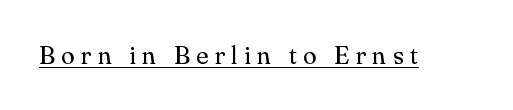
Q: Is the text bold? A: No.
Q: Is the text italic (slanted)? A: No, it is upright.
Q: Is the text underlined? A: Yes.
Q: Is the spacing between letters normal or unusually wide? A: Unusually wide.
